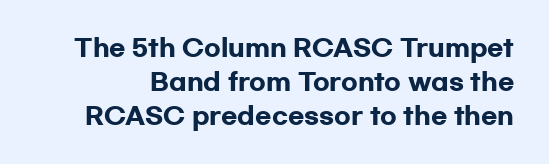
Q: Is the text bold? A: Yes.
Q: Is the text italic (slanted)? A: No, it is upright.
Q: Is the text underlined? A: No.
Q: Is the spacing between letters normal or unusually wide? A: Normal.
Q: Is the spacing between lines tight, normal or loose? A: Normal.
